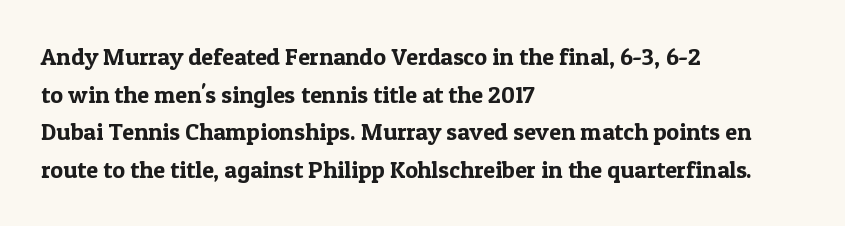
{"italic": "no", "underline": "no", "align": "left", "line_spacing": "normal", "line_spacing_ratio": 1.57, "letter_spacing": "normal", "letter_spacing_em": 0.0, "glyph_px": 24}
